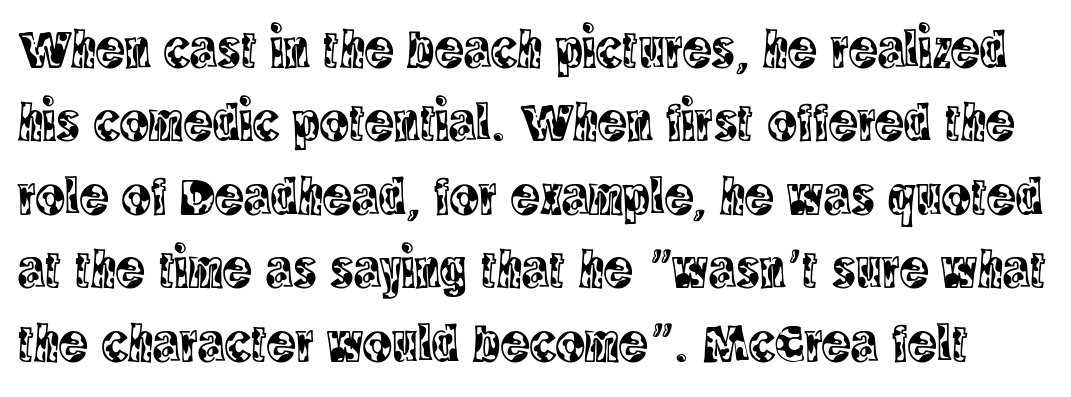
Descender tails drop into unmarked territory. Proportional: the letters do not fall into vertical columns. The characters display serif detailing at their extremities. The passage shown stacks its lines at a standard gap. Caption: standard tracking, unaltered.
